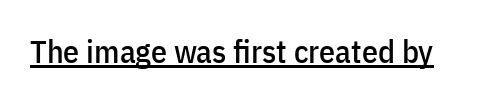
The image shows 32 px condensed sans-serif type, upright; set normal letter spacing, underlined; low stroke contrast and a medium x-height.
